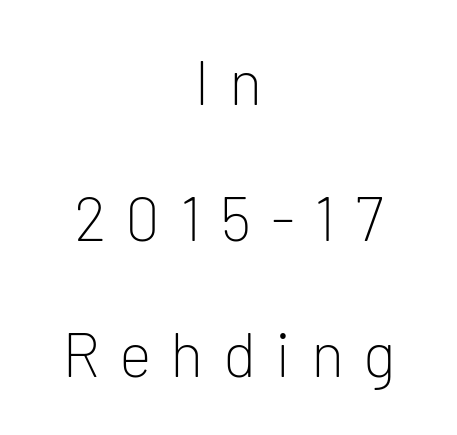
Q: Is the text bold? A: No.
Q: Is the text italic (slanted)? A: No, it is upright.
Q: Is the typeface a serif or a sans-serif typeface? A: Sans-serif.
Q: Is the text underlined? A: No.
Q: How is the paragraph aligned? A: Centered.
Q: Is the spacing between letters normal or unusually wide? A: Unusually wide.
Q: Is the spacing between lines tight, normal or loose? A: Loose.
Q: Width (condensed, normal, or wide)? A: Normal.
Q: Stroke contrast? A: Low.
Q: x-height? A: Medium.
Q: Monospaced? A: No.
